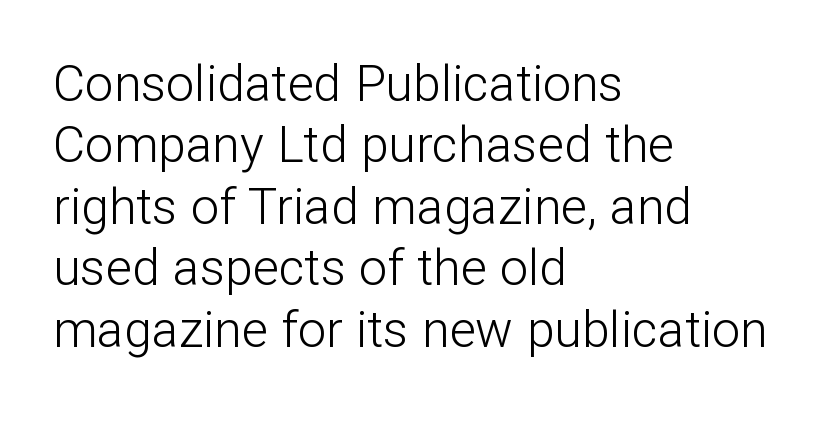
Each letter keeps its own natural width here, so spacing adapts to shape. Lines of text with bare space underneath. Every character sits straight up, as roman type does. The text block is weighted toward the left margin, trailing off unevenly rightward. Is the type heavy? It reads as light-to-regular instead.
